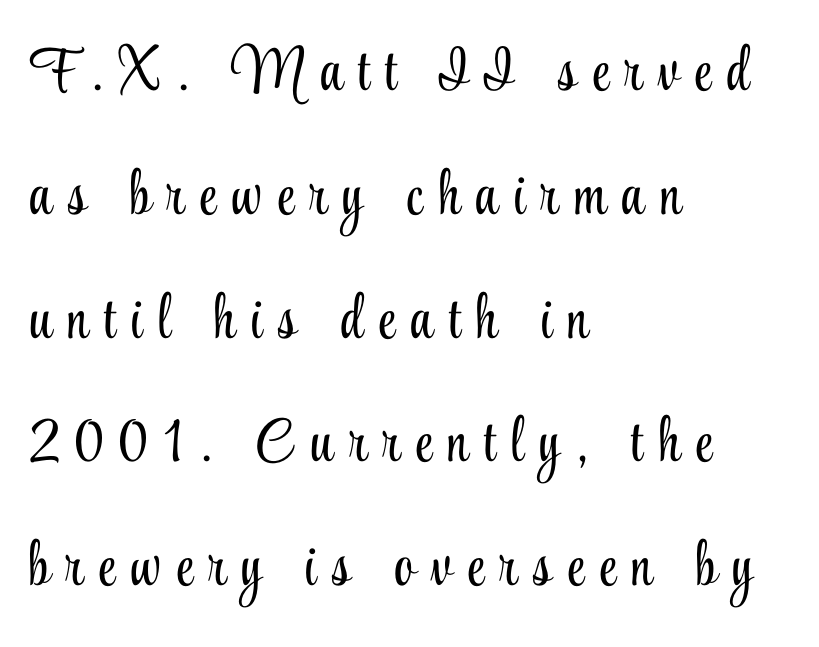
The lines are quadded left. Short note: letters widely spaced. What's the leading like? Stretched, with rows far apart. No letter is thick-stroked: the sample isn't bold.
